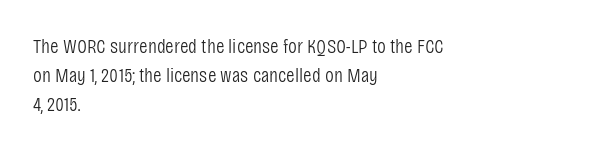
Each new line begins a customary step beneath the previous one. Stems here are at most as thick as an everyday book face. Words appear dense and cohesive because spacing is normal. Descenders hang freely into open space. The axis of the letterforms is exactly vertical.
